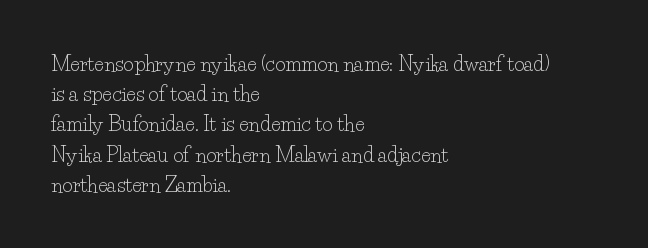
What stands out about the letter spacing? Nothing — it is the standard amount. The axis of the letterforms is exactly vertical. Check the space under the baseline: it is left empty. Evenly set lines give the paragraph a standard silhouette.
